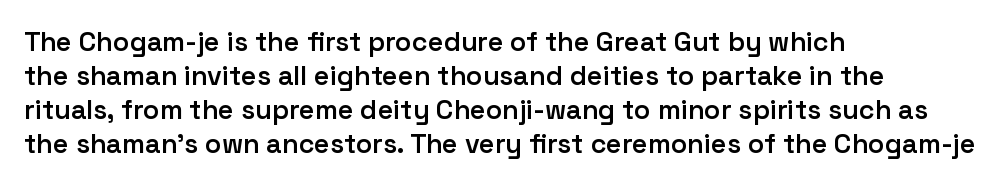
Q: Is the text bold? A: Semi-bold.
Q: Is the text italic (slanted)? A: No, it is upright.
Q: Is the text underlined? A: No.
Q: How is the paragraph aligned? A: Left-aligned.
Q: Is the spacing between letters normal or unusually wide? A: Normal.
Q: Is the spacing between lines tight, normal or loose? A: Normal.
